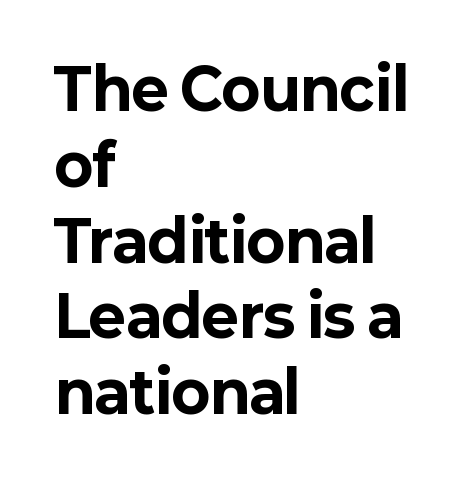
{"serif": "no", "italic": "no", "bold": "yes", "weight": "bold", "width": "normal", "stroke_contrast": "low", "x_height": "medium", "monospaced": "no", "underline": "no", "align": "left", "line_spacing": "normal", "line_spacing_ratio": 1.33, "letter_spacing": "normal", "letter_spacing_em": 0.0, "glyph_px": 57}
